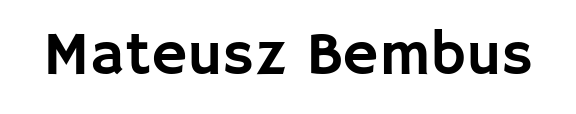
Characters remain perfectly vertical along every line. Character widths vary here, with narrow letters taking less room than wide ones. To sum up the face: it is a sans, with no serifs. Check under the words: just untouched page.
